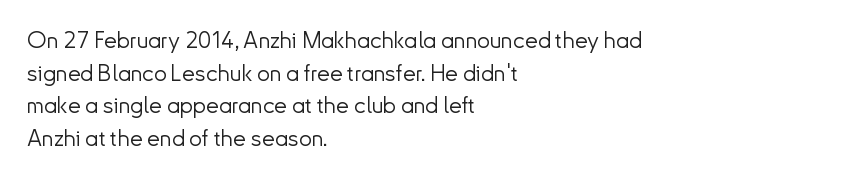
Q: Is the text bold? A: No.
Q: Is the text italic (slanted)? A: No, it is upright.
Q: Is the text underlined? A: No.
Q: How is the paragraph aligned? A: Left-aligned.
Q: Is the spacing between letters normal or unusually wide? A: Normal.
Q: Is the spacing between lines tight, normal or loose? A: Normal.
